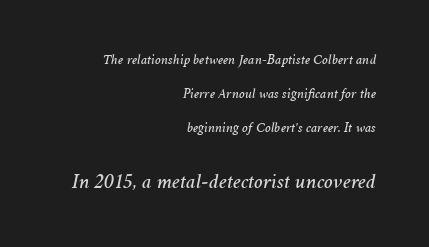
The image shows 21 px text type, italic (leaning right); set right-aligned, loose line spacing (2.43x), normal letter spacing, not underlined; the second (bottom) block is 1.5x larger.
